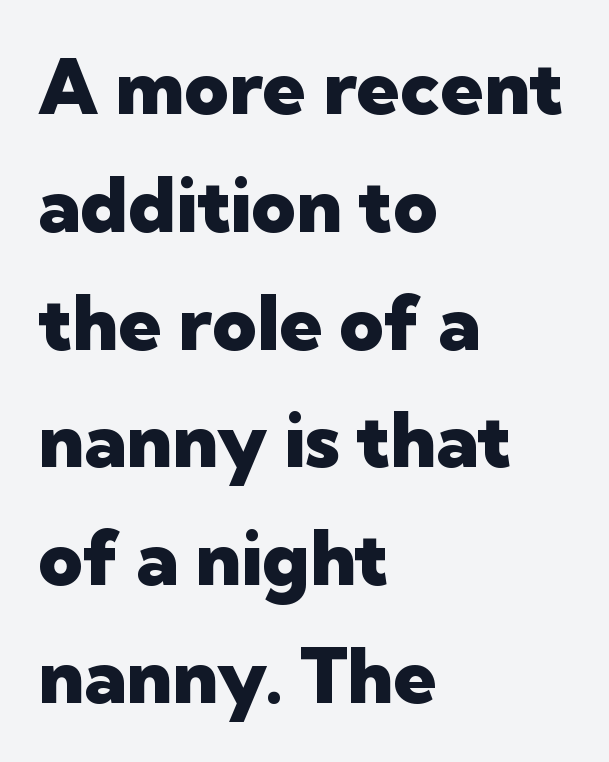
The image shows 77 px heavy sans-serif type, upright; set left-aligned, normal line spacing (1.53x), normal letter spacing, not underlined; low stroke contrast and a medium x-height.
